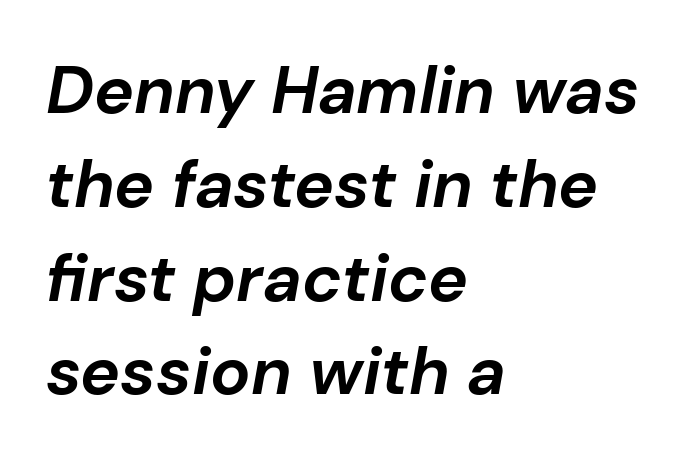
The image shows 67 px bold type, italic (leaning right); set left-aligned, normal line spacing (1.4x), normal letter spacing, not underlined; low stroke contrast and a medium x-height.
